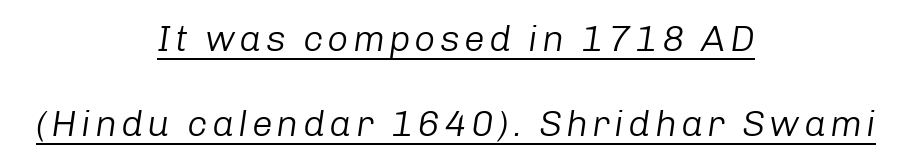
The image shows 37 px light type, italic (leaning right); set centered, loose line spacing (2.29x), underlined; low stroke contrast and a medium x-height.
